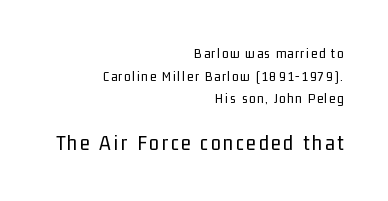
{"italic": "no", "bold": "no", "underline": "no", "align": "right", "line_spacing": "normal", "line_spacing_ratio": 1.61, "larger_block": "second", "size_ratio": 1.57, "glyph_px": 22}
